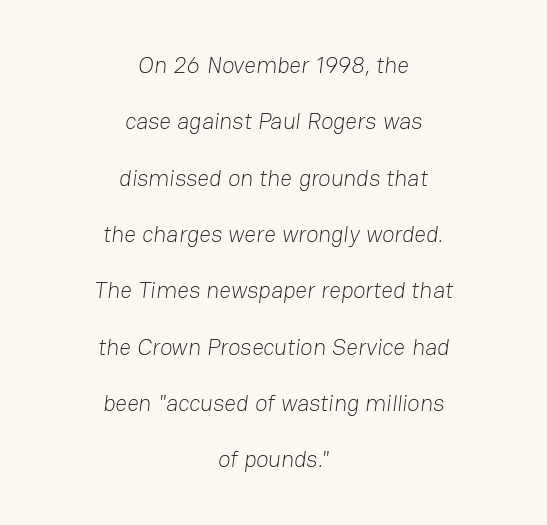
{"bold": "no", "underline": "no", "align": "center", "line_spacing": "loose", "line_spacing_ratio": 2.45, "letter_spacing": "normal", "letter_spacing_em": 0.0, "glyph_px": 23}
